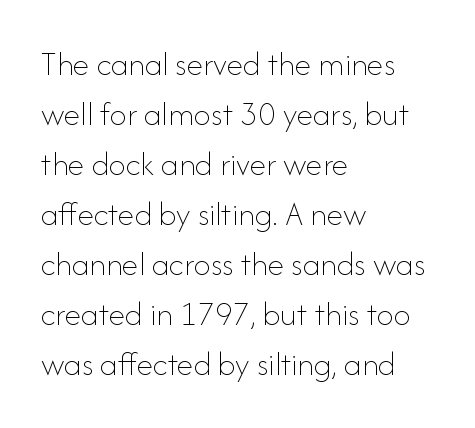
The image shows 34 px thin type, upright; set left-aligned, normal line spacing (1.47x), normal letter spacing, not underlined; low stroke contrast and a small x-height.
